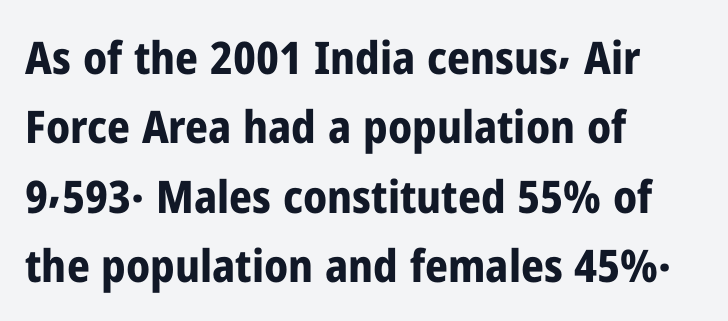
{"serif": "no", "italic": "no", "bold": "yes", "weight": "bold", "width": "condensed", "stroke_contrast": "low", "x_height": "medium", "monospaced": "no", "underline": "no", "align": "left", "line_spacing": "normal", "line_spacing_ratio": 1.54, "letter_spacing": "normal", "letter_spacing_em": 0.0, "glyph_px": 45}
